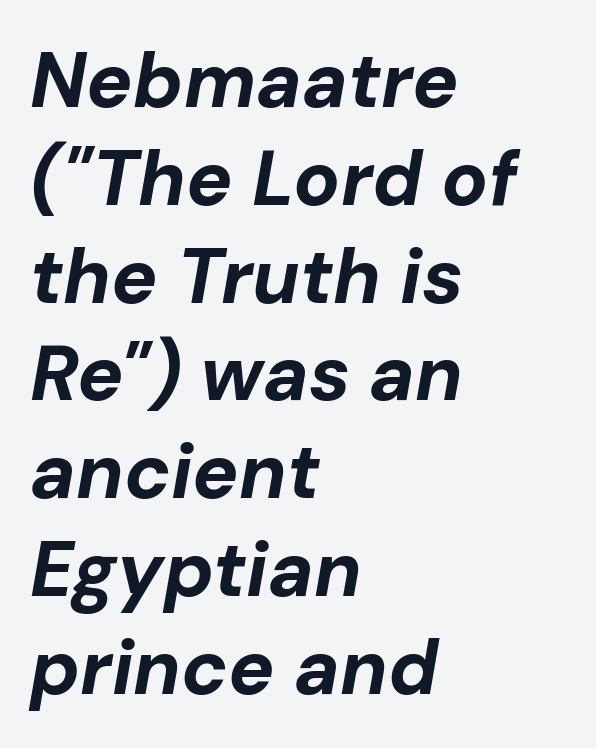
The image shows 77 px bold type, italic (leaning right); set left-aligned, normal line spacing (1.27x), normal letter spacing, not underlined; low stroke contrast and a medium x-height.
